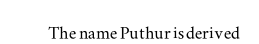
{"italic": "no", "underline": "no", "letter_spacing": "normal", "letter_spacing_em": 0.0, "glyph_px": 22}
